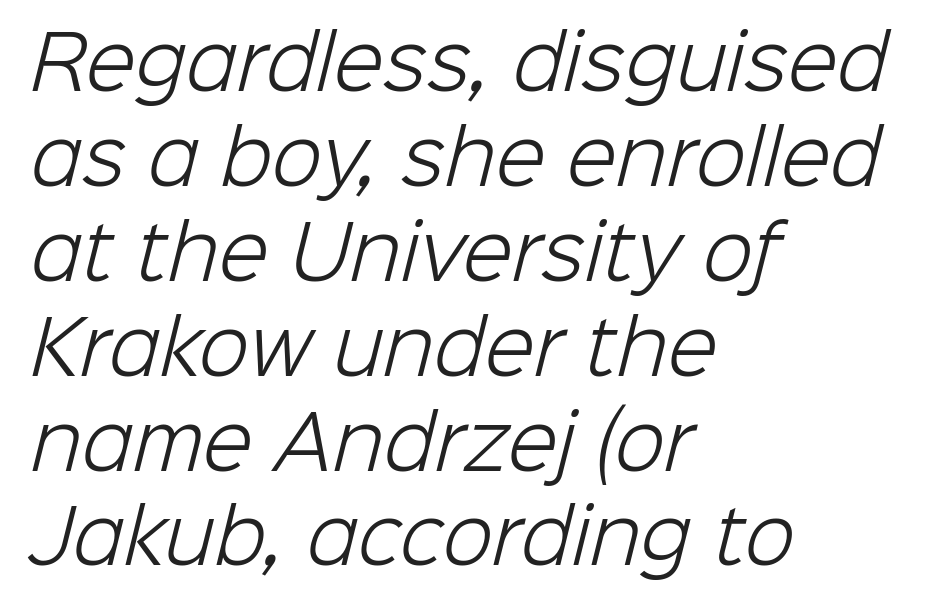
Does the leading feel generous? No, just average. The horizontal fit of the characters is conventional and even. The letters look calm and open, with moderate or lighter stems. The glyphs in this specimen are sans serif.
